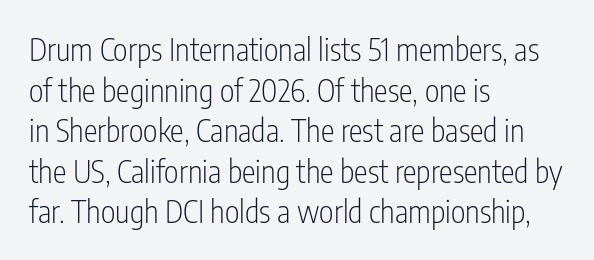
Ordinary non-slanted type is in use. The text block is weighted toward the left margin, trailing off unevenly rightward. This rendering features lettering with no underline. The typesetting does not lean heavy: it is not bold. Leading matches the norm, producing a regular column.
